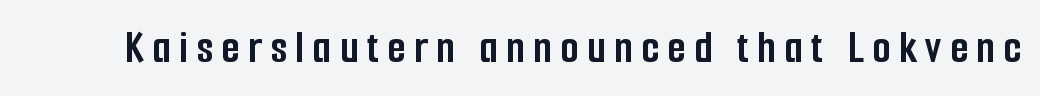
Q: Is the text bold? A: Yes.
Q: Is the text italic (slanted)? A: No, it is upright.
Q: Is the typeface a serif or a sans-serif typeface? A: Sans-serif.
Q: Is the text underlined? A: No.
Q: Width (condensed, normal, or wide)? A: Condensed.
Q: Stroke contrast? A: Low.
Q: x-height? A: Medium.
Q: Monospaced? A: No.
